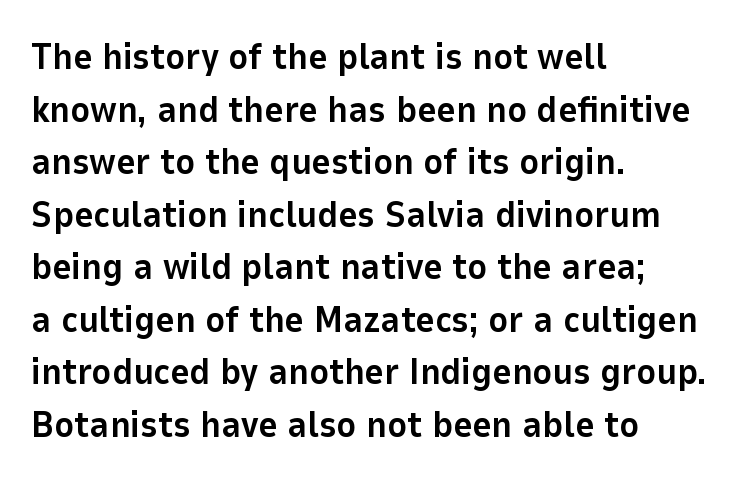
The leading is moderate, giving the passage an even texture. Observe the absence of serifs on each vertical stroke in this sample. You'd pick this weight for a headline — it's a proper bold. The area under the type is left untouched. Each letter keeps its own natural width here, so spacing adapts to shape. In terms of posture, this sample is upright.
